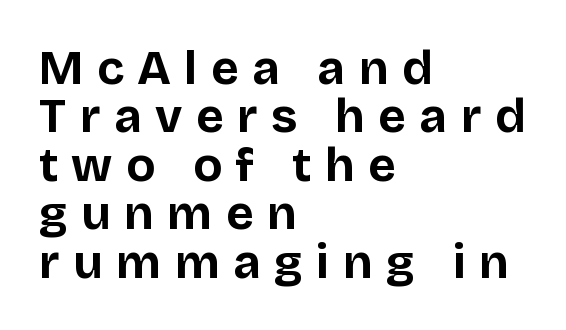
{"serif": "no", "italic": "no", "bold": "yes", "weight": "bold", "width": "normal", "stroke_contrast": "low", "x_height": "large", "monospaced": "no", "underline": "no", "align": "left", "line_spacing": "tight", "line_spacing_ratio": 1.01, "letter_spacing": "wide", "letter_spacing_em": 0.28, "glyph_px": 48}
